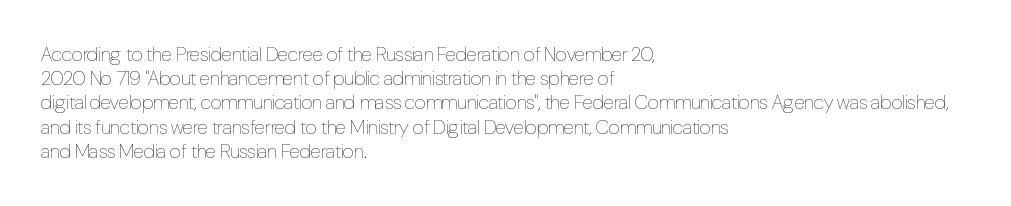
Tall strokes in this sample are plumb rather than angled. Decoration check: the copy has no underline. Words appear dense and cohesive because spacing is normal. The typesetter chose a ragged-right arrangement here.
